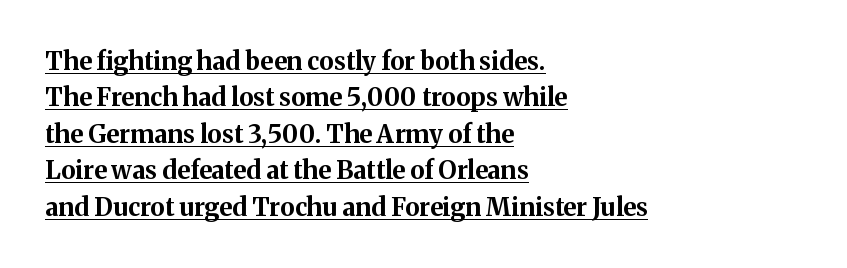
{"italic": "no", "bold": "yes", "underline": "yes", "align": "left", "line_spacing": "normal", "line_spacing_ratio": 1.46, "letter_spacing": "normal", "letter_spacing_em": 0.0, "glyph_px": 25}
